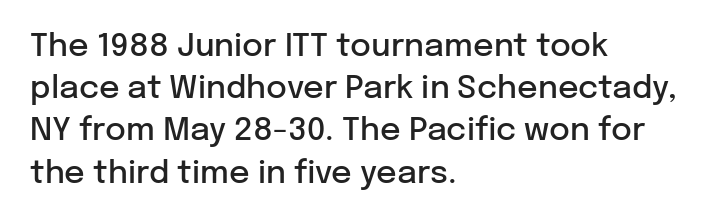
One glance says typical: line gaps are just what's usual. Nothing sits at the stroke ends, so this counts as sans-serif. Designer's note — italics off, roman on. The rendering uses natural spacing where letterforms have individual widths. Compared with typical body copy, the letter spacing here is the same. Moderately thickened strokes mark this as semibold type.
